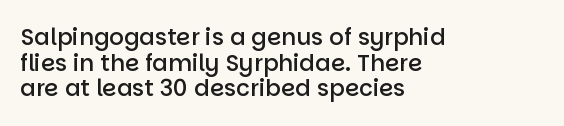
Q: Is the text bold? A: Semi-bold.
Q: Is the text italic (slanted)? A: No, it is upright.
Q: Is the text underlined? A: No.
Q: How is the paragraph aligned? A: Left-aligned.
Q: Is the spacing between letters normal or unusually wide? A: Normal.
Q: Is the spacing between lines tight, normal or loose? A: Tight.
